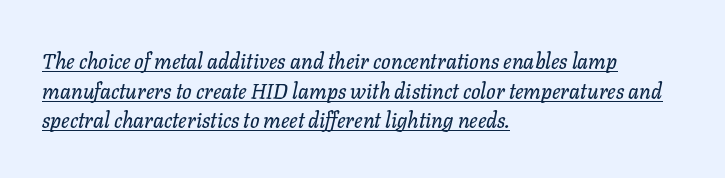
{"italic": "yes", "lean": "right", "slant_degrees": 11, "underline": "yes", "align": "left", "line_spacing": "normal", "line_spacing_ratio": 1.41, "letter_spacing": "normal", "letter_spacing_em": 0.0, "glyph_px": 21}
